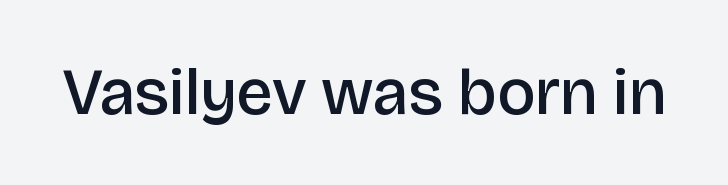
Q: Is the text bold? A: Semi-bold.
Q: Is the text italic (slanted)? A: No, it is upright.
Q: Is the typeface a serif or a sans-serif typeface? A: Sans-serif.
Q: Is the text underlined? A: No.
Q: Is the spacing between letters normal or unusually wide? A: Normal.
Q: Width (condensed, normal, or wide)? A: Normal.
Q: Stroke contrast? A: Low.
Q: x-height? A: Large.
Q: Monospaced? A: No.
